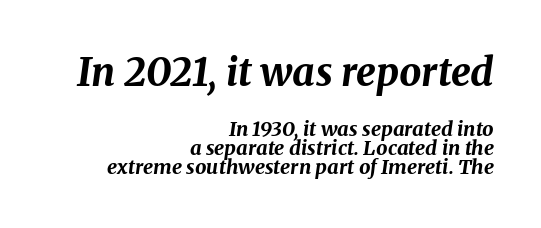
Q: Is the text bold? A: Yes.
Q: Is the text italic (slanted)? A: Yes, it leans right by about 8 degrees.
Q: Is the text underlined? A: No.
Q: How is the paragraph aligned? A: Right-aligned.
Q: Is the spacing between letters normal or unusually wide? A: Normal.
Q: Is the spacing between lines tight, normal or loose? A: Tight.
Q: Which block of text is set in a larger size, the first (top) or the second (bottom)? A: The first (top) one.
Q: Width (condensed, normal, or wide)? A: Normal.
Q: Stroke contrast? A: Medium.
Q: x-height? A: Medium.
Q: Monospaced? A: No.
